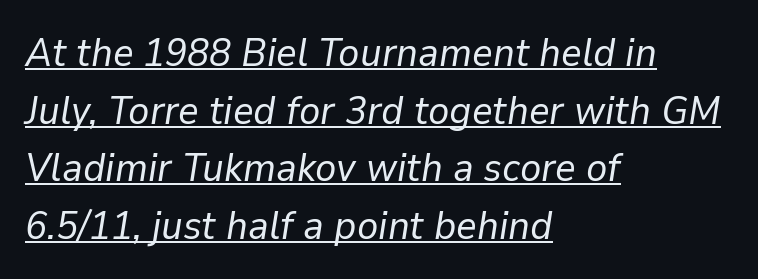
Q: Is the text bold? A: No.
Q: Is the text italic (slanted)? A: Yes, it leans right by about 9 degrees.
Q: Is the text underlined? A: Yes.
Q: How is the paragraph aligned? A: Left-aligned.
Q: Is the spacing between letters normal or unusually wide? A: Normal.
Q: Is the spacing between lines tight, normal or loose? A: Normal.
Q: Width (condensed, normal, or wide)? A: Normal.
Q: Stroke contrast? A: Low.
Q: x-height? A: Medium.
Q: Monospaced? A: No.
